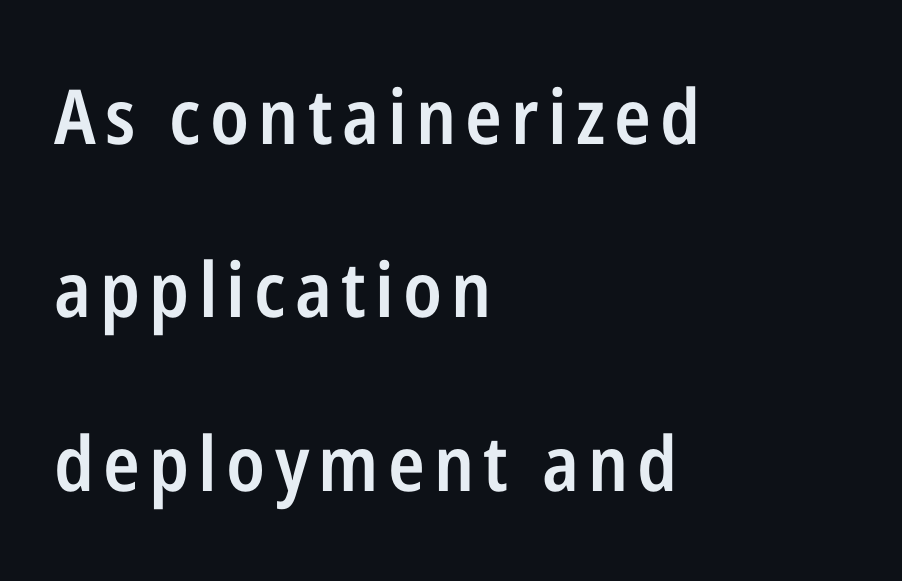
These lines are set flush left with a ragged right edge. I'd describe the lettering as semibold — firm but not a full bold. The type sits square on the baseline with zero lean. Regarding serifs, this sample does without them.
